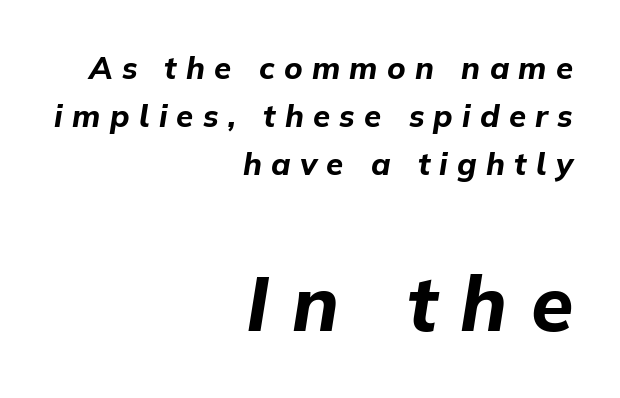
The image shows 77 px bold type, italic (leaning right); set right-aligned, normal line spacing (1.55x), unusually wide letter spacing (+0.3 em), not underlined; the second (bottom) block is 2.48x larger; low stroke contrast and a medium x-height.
